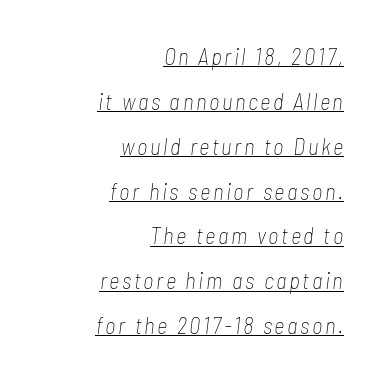
Designer's note — italics engaged. The letters look calm and open, with moderate or lighter stems. Does the copy run flush right? Yes — the right margin is perfectly even. Descenders here cross a horizontal rule under the line. Successive baselines arrive slowly, with a big drop between each.
